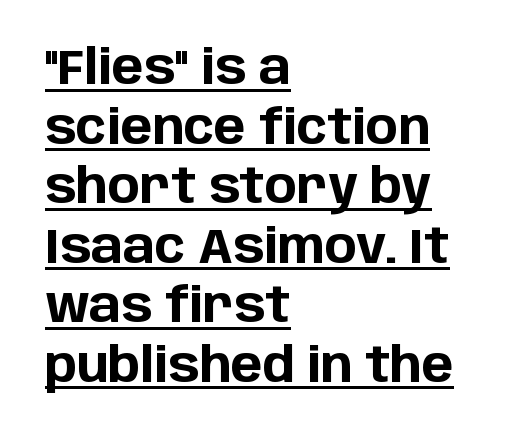
{"serif": "no", "italic": "no", "bold": "yes", "weight": "bold", "width": "normal", "stroke_contrast": "low", "x_height": "large", "monospaced": "no", "underline": "yes", "align": "left", "line_spacing_ratio": 1.24, "letter_spacing": "normal", "letter_spacing_em": 0.0, "glyph_px": 48}
